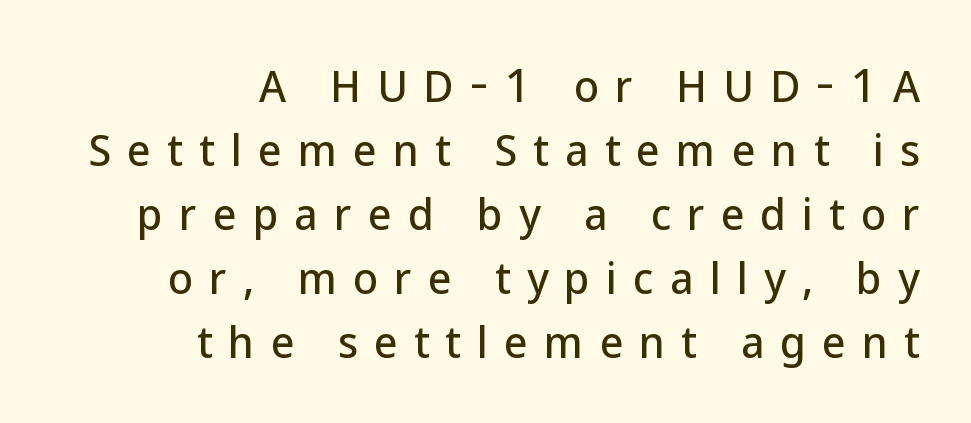
Upright lettering throughout. Beneath every word, the page is bare. Caption: multi-line text, flush right, ragged left. Does the type have serifs? No, each stem ends abruptly. Substantial extra tracking has been applied to these lines.
